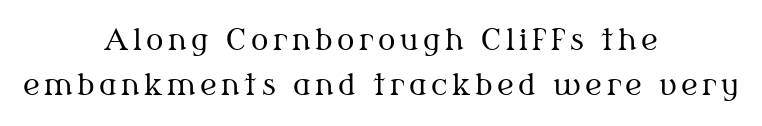
Weight: regular or lighter. If you measured baseline to baseline, you'd find a middling distance. Serif or sans? Serif — the stroke terminals have little feet. Vertical strokes here are truly vertical.
